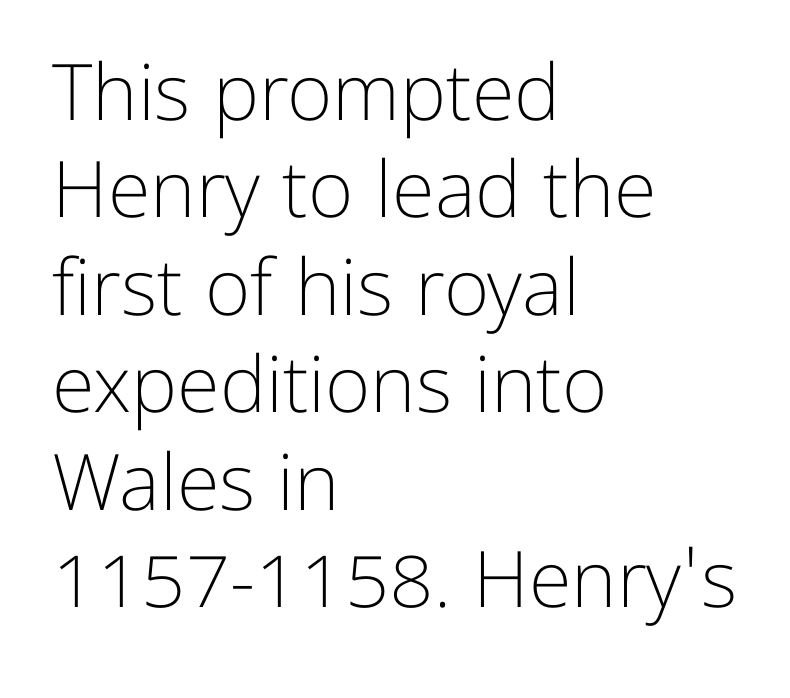
{"serif": "no", "italic": "no", "bold": "no", "weight": "light", "width": "normal", "stroke_contrast": "low", "x_height": "medium", "monospaced": "no", "underline": "no", "align": "left", "line_spacing": "normal", "line_spacing_ratio": 1.25, "letter_spacing": "normal", "letter_spacing_em": 0.0, "glyph_px": 78}
